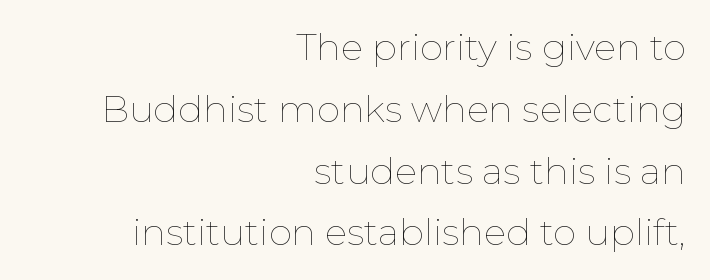
Q: Is the text bold? A: No.
Q: Is the text italic (slanted)? A: No, it is upright.
Q: Is the text underlined? A: No.
Q: How is the paragraph aligned? A: Right-aligned.
Q: Is the spacing between letters normal or unusually wide? A: Normal.
Q: Is the spacing between lines tight, normal or loose? A: Normal.
Q: Width (condensed, normal, or wide)? A: Normal.
Q: Stroke contrast? A: Low.
Q: x-height? A: Medium.
Q: Monospaced? A: No.
